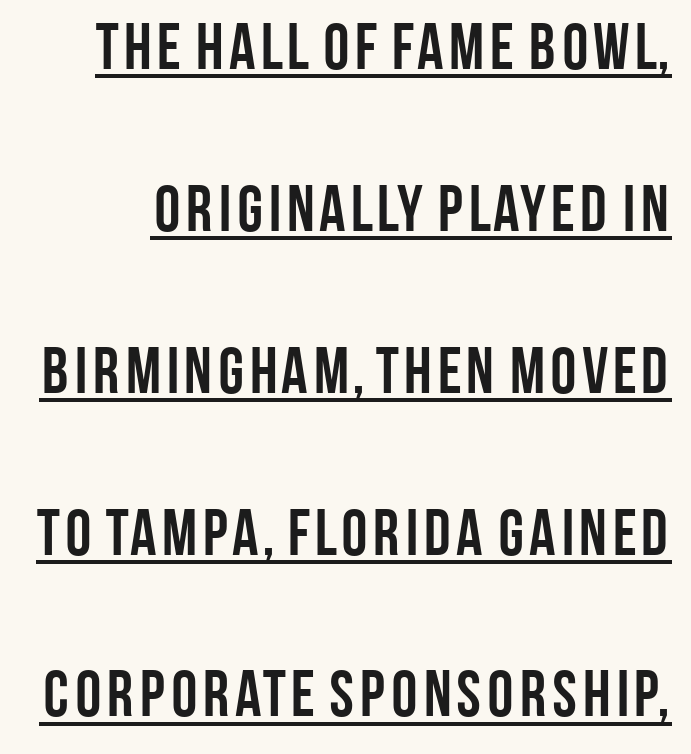
{"serif": "no", "italic": "no", "bold": "yes", "weight": "semibold", "width": "condensed", "stroke_contrast": "low", "x_height": "large", "monospaced": "no", "underline": "yes", "line_spacing": "loose", "line_spacing_ratio": 2.49, "letter_spacing": "normal", "letter_spacing_em": 0.0, "glyph_px": 65}
